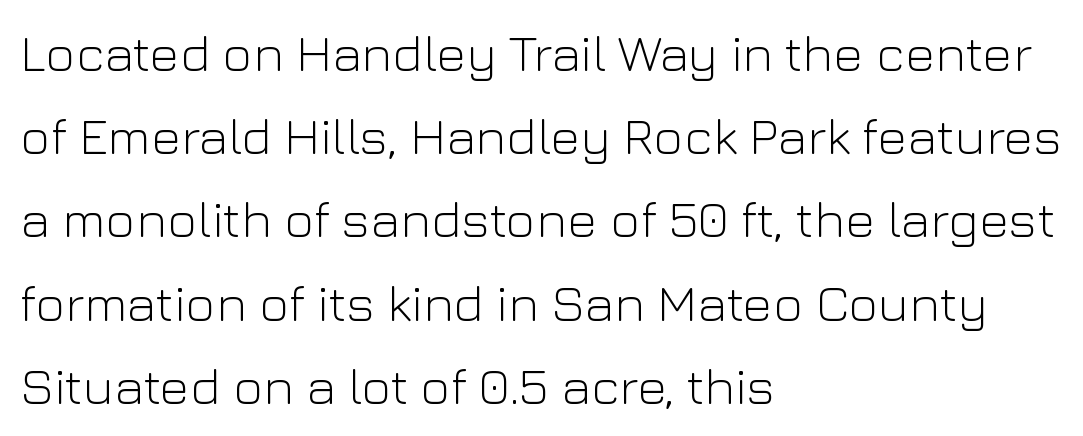
{"serif": "no", "italic": "no", "bold": "no", "weight": "light", "width": "normal", "stroke_contrast": "low", "x_height": "medium", "monospaced": "no", "underline": "no", "align": "left", "line_spacing": "normal", "line_spacing_ratio": 1.6, "letter_spacing": "normal", "letter_spacing_em": 0.0, "glyph_px": 52}
